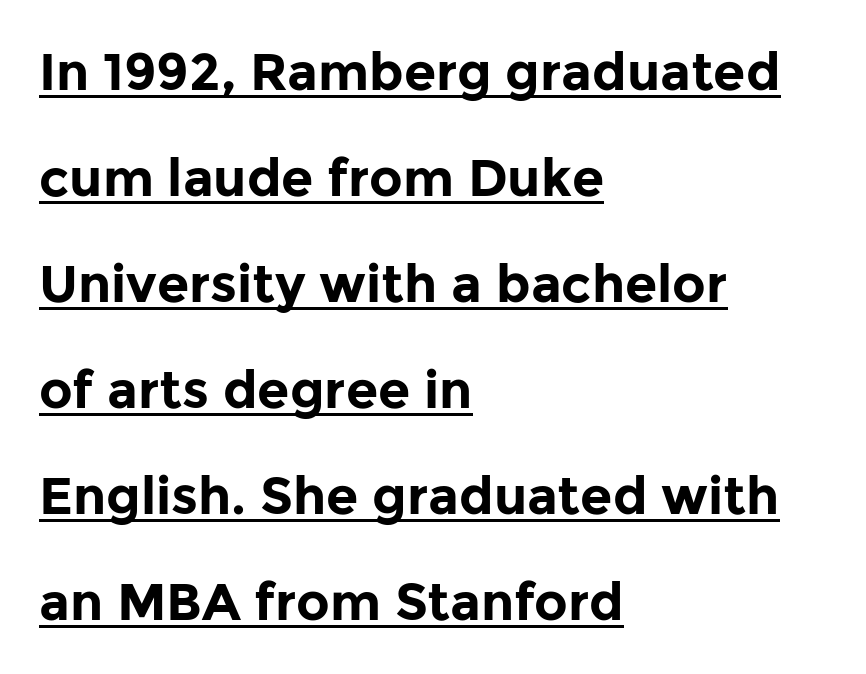
Q: Is the text bold? A: Yes.
Q: Is the text italic (slanted)? A: No, it is upright.
Q: Is the typeface a serif or a sans-serif typeface? A: Sans-serif.
Q: Is the text underlined? A: Yes.
Q: How is the paragraph aligned? A: Left-aligned.
Q: Is the spacing between letters normal or unusually wide? A: Normal.
Q: Is the spacing between lines tight, normal or loose? A: Loose.
Q: Width (condensed, normal, or wide)? A: Normal.
Q: Stroke contrast? A: Low.
Q: x-height? A: Medium.
Q: Monospaced? A: No.
